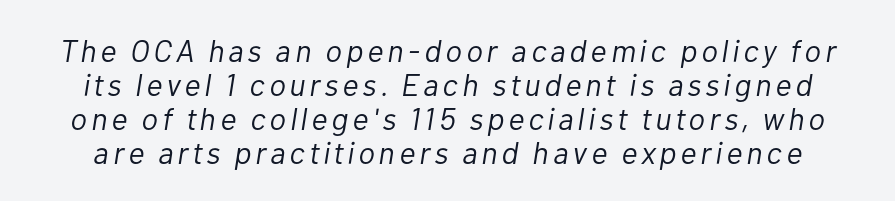
{"italic": "yes", "lean": "right", "slant_degrees": 10, "bold": "no", "weight": "light", "width": "normal", "stroke_contrast": "low", "x_height": "medium", "monospaced": "no", "underline": "no", "line_spacing": "tight", "line_spacing_ratio": 1.1, "glyph_px": 31}
